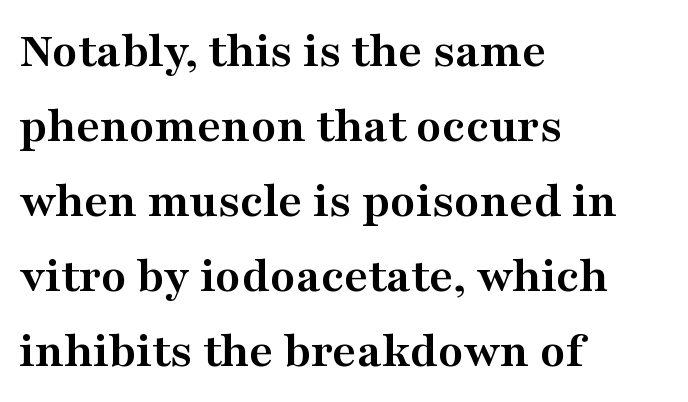
Q: Is the text bold? A: Yes.
Q: Is the text italic (slanted)? A: No, it is upright.
Q: Is the typeface a serif or a sans-serif typeface? A: Serif.
Q: Is the text underlined? A: No.
Q: How is the paragraph aligned? A: Left-aligned.
Q: Is the spacing between letters normal or unusually wide? A: Normal.
Q: Is the spacing between lines tight, normal or loose? A: Normal.
Q: Width (condensed, normal, or wide)? A: Wide.
Q: Stroke contrast? A: Medium.
Q: x-height? A: Medium.
Q: Monospaced? A: No.
